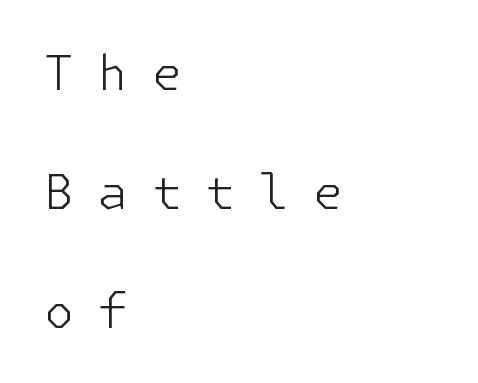
Q: Is the text bold? A: No.
Q: Is the text italic (slanted)? A: No, it is upright.
Q: Is the typeface a serif or a sans-serif typeface? A: Sans-serif.
Q: Is the text underlined? A: No.
Q: How is the paragraph aligned? A: Left-aligned.
Q: Is the spacing between letters normal or unusually wide? A: Unusually wide.
Q: Is the spacing between lines tight, normal or loose? A: Loose.
Q: Width (condensed, normal, or wide)? A: Normal.
Q: Stroke contrast? A: Low.
Q: x-height? A: Medium.
